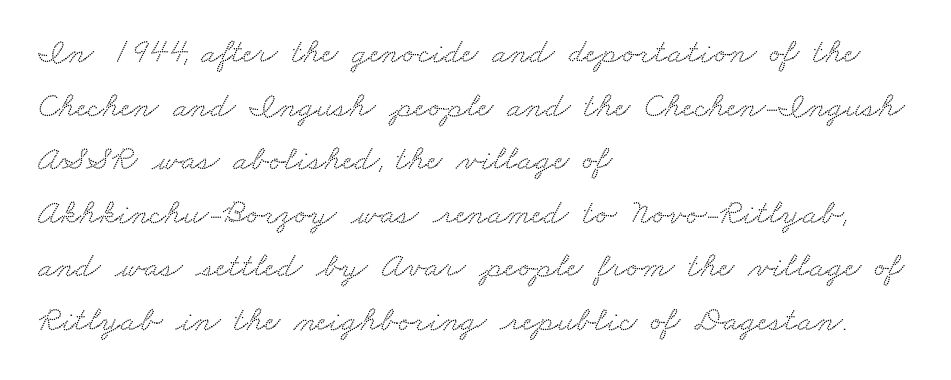
The image shows 35 px wide serif type; set left-aligned, normal line spacing (1.53x), normal letter spacing, not underlined; low stroke contrast and a small x-height.
